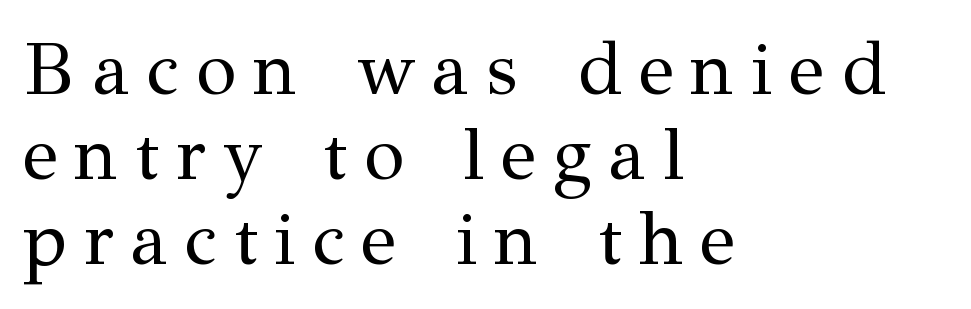
{"serif": "yes", "italic": "no", "bold": "no", "weight": "regular", "width": "normal", "stroke_contrast": "medium", "x_height": "medium", "monospaced": "no", "underline": "no", "align": "left", "line_spacing": "tight", "line_spacing_ratio": 1.15, "letter_spacing": "wide", "letter_spacing_em": 0.23, "glyph_px": 74}
